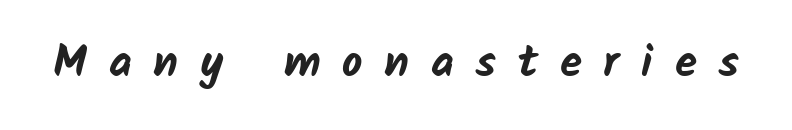
Q: Is the text bold? A: Yes.
Q: Is the typeface a serif or a sans-serif typeface? A: Sans-serif.
Q: Is the text underlined? A: No.
Q: Is the spacing between letters normal or unusually wide? A: Unusually wide.
Q: Width (condensed, normal, or wide)? A: Normal.
Q: Stroke contrast? A: Low.
Q: x-height? A: Medium.
Q: Monospaced? A: No.
